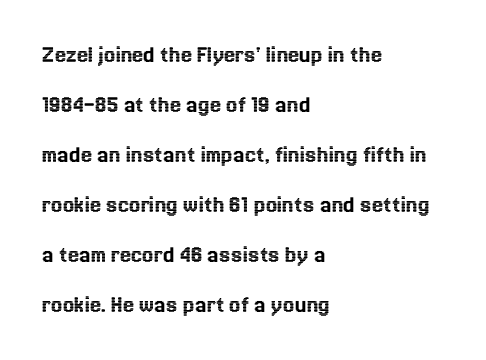
These lines were composed using upright roman letters. Students, note that the glyphs here touch the page at normal intervals. The vertical gap from one line to the next is large. Each row of text sits above clean, open space. The compositor pushed each line to the left boundary.
